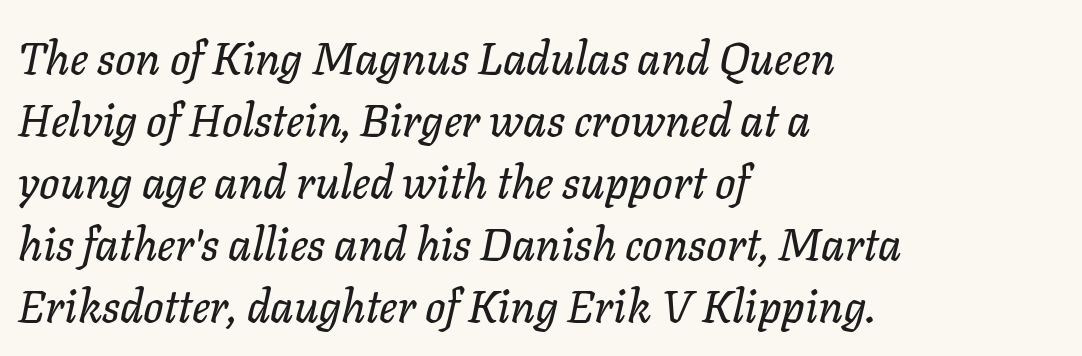
Q: Is the text italic (slanted)? A: Yes, it leans right by about 11 degrees.
Q: Is the text underlined? A: No.
Q: How is the paragraph aligned? A: Left-aligned.
Q: Is the spacing between letters normal or unusually wide? A: Normal.
Q: Is the spacing between lines tight, normal or loose? A: Normal.
Q: Width (condensed, normal, or wide)? A: Normal.
Q: Stroke contrast? A: Low.
Q: x-height? A: Medium.
Q: Monospaced? A: No.
